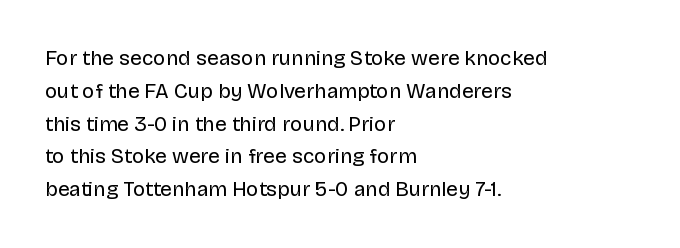
{"italic": "no", "bold": "no", "underline": "no", "align": "left", "line_spacing": "normal", "line_spacing_ratio": 1.56, "letter_spacing": "normal", "letter_spacing_em": 0.0, "glyph_px": 21}
